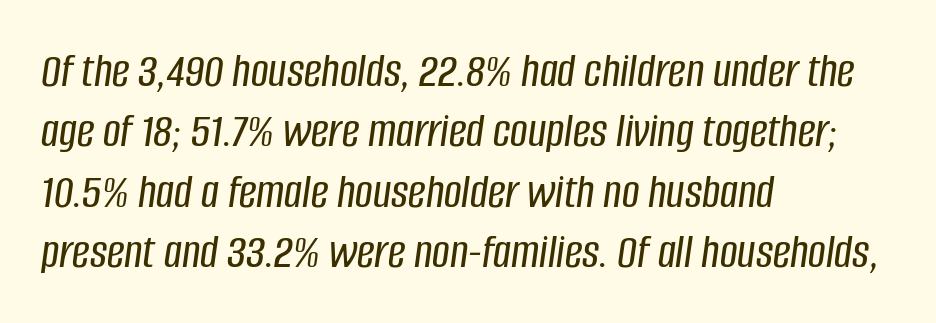
{"italic": "yes", "lean": "right", "slant_degrees": 8, "width": "condensed", "stroke_contrast": "low", "x_height": "large", "monospaced": "no", "underline": "no", "align": "left", "line_spacing_ratio": 1.23, "letter_spacing": "normal", "letter_spacing_em": 0.0, "glyph_px": 49}
